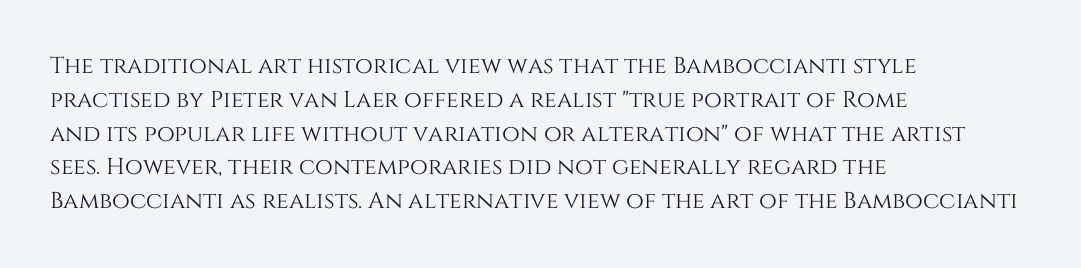
The image shows 23 px text type, upright; set left-aligned, normal line spacing (1.47x), normal letter spacing, not underlined.
